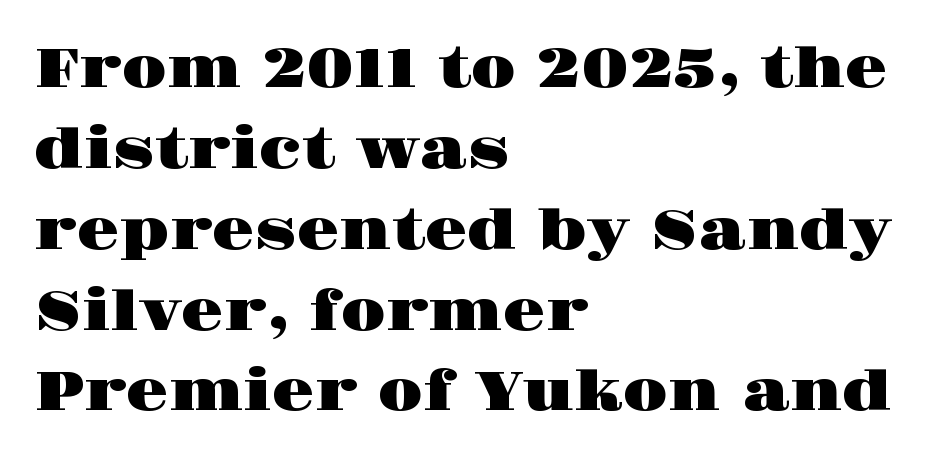
{"serif": "yes", "italic": "no", "width": "wide", "stroke_contrast": "high", "x_height": "large", "monospaced": "no", "underline": "no", "align": "left", "line_spacing": "normal", "line_spacing_ratio": 1.47, "letter_spacing": "normal", "letter_spacing_em": 0.0, "glyph_px": 55}
